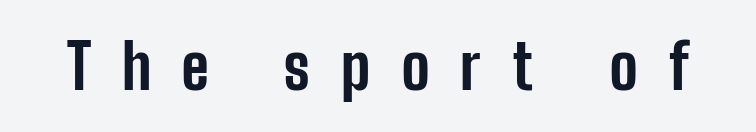
{"serif": "no", "italic": "no", "bold": "yes", "weight": "bold", "width": "condensed", "stroke_contrast": "low", "x_height": "medium", "monospaced": "no", "underline": "no", "letter_spacing": "wide", "letter_spacing_em": 0.48, "glyph_px": 63}
